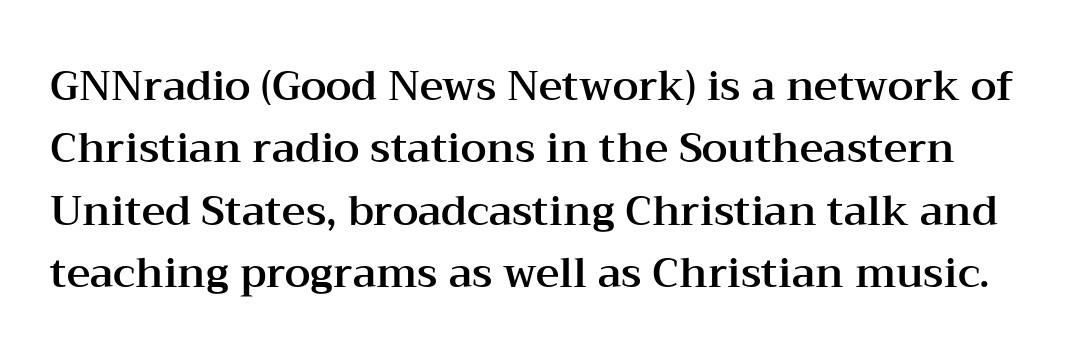
Tall strokes in this sample are plumb rather than angled. The passage shown is typed in a proportional face where columns would drift. Vertical spacing — default. The designer went with a serif here, giving each stem small feet. Beneath every word, the page is bare. This rendering leaves character spacing at its baseline value.
